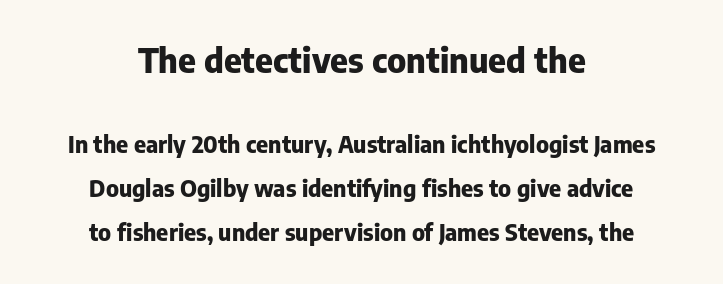
Q: Is the text bold? A: Yes.
Q: Is the text italic (slanted)? A: No, it is upright.
Q: Is the typeface a serif or a sans-serif typeface? A: Sans-serif.
Q: Is the text underlined? A: No.
Q: How is the paragraph aligned? A: Centered.
Q: Is the spacing between letters normal or unusually wide? A: Normal.
Q: Is the spacing between lines tight, normal or loose? A: Loose.
Q: Which block of text is set in a larger size, the first (top) or the second (bottom)? A: The first (top) one.
Q: Width (condensed, normal, or wide)? A: Normal.
Q: Stroke contrast? A: Low.
Q: x-height? A: Medium.
Q: Monospaced? A: No.
